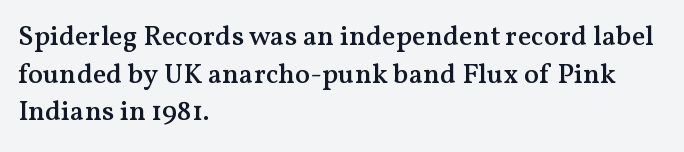
The image shows 28 px semibold serif type, upright; set left-aligned, normal line spacing (1.34x), normal letter spacing, not underlined; medium stroke contrast and a medium x-height.
